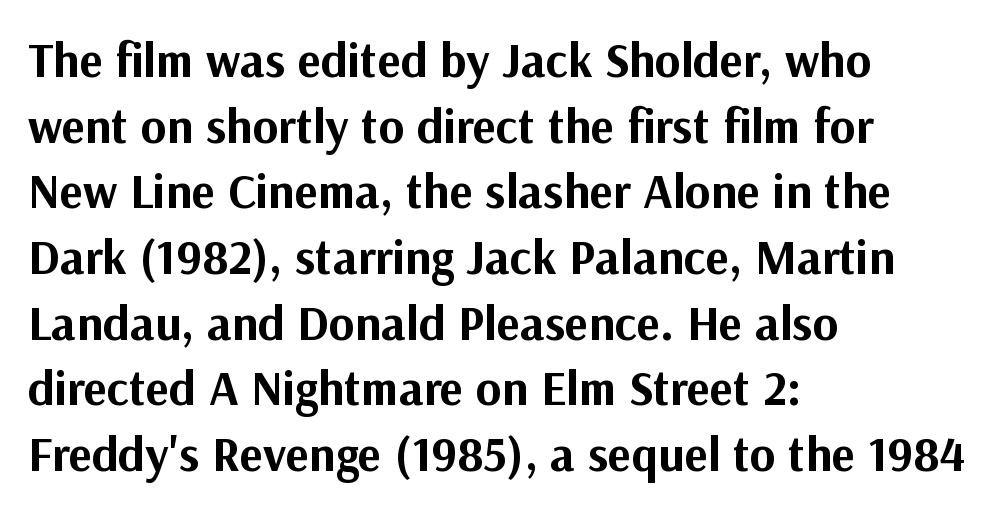
The image shows 49 px bold sans-serif type, upright; set left-aligned, normal line spacing (1.34x), normal letter spacing, not underlined; medium stroke contrast and a medium x-height.
